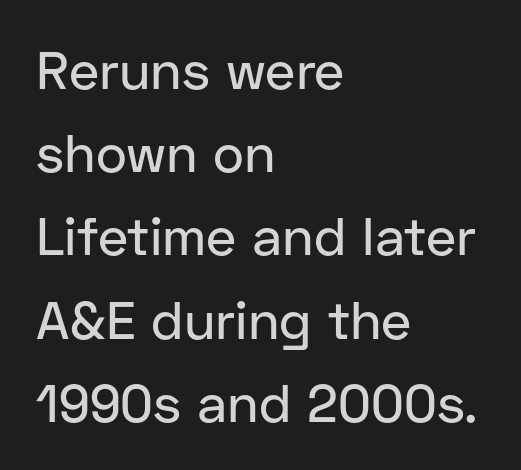
The image shows 53 px sans-serif type, upright; set left-aligned, normal line spacing (1.57x), normal letter spacing, not underlined; low stroke contrast and a medium x-height.
